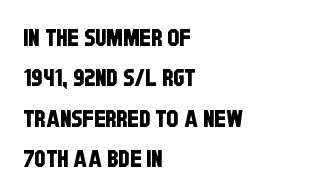
{"underline": "no", "align": "left", "line_spacing": "normal", "line_spacing_ratio": 1.68, "letter_spacing": "normal", "letter_spacing_em": 0.0, "glyph_px": 24}
